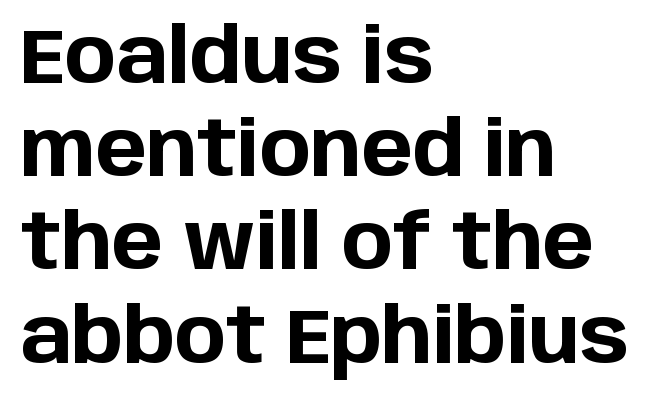
The font family rendered here belongs to the sans-serif group. Character widths vary here, with narrow letters taking less room than wide ones. The string is rendered with underlining switched off. Inter-character spacing is left at the font's built-in metrics. Set as a true bold cut, around the 700 mark. The lines in this sample share a left origin and differ only in where they stop.
